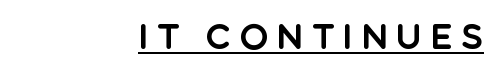
{"serif": "no", "italic": "no", "width": "normal", "x_height": "large", "monospaced": "no", "underline": "yes", "align": "right", "letter_spacing": "wide", "letter_spacing_em": 0.25, "glyph_px": 34}
